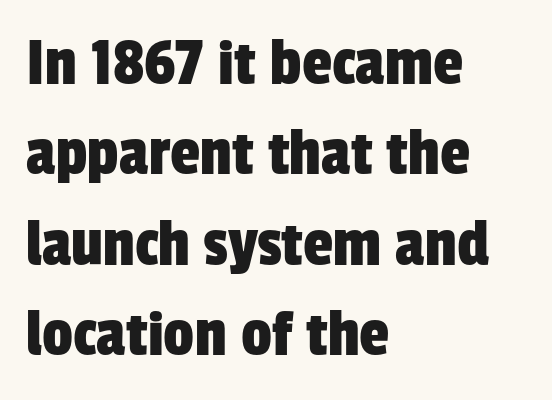
{"serif": "no", "width": "condensed", "stroke_contrast": "low", "x_height": "medium", "monospaced": "no", "underline": "no", "align": "left", "line_spacing": "normal", "line_spacing_ratio": 1.33, "letter_spacing": "normal", "letter_spacing_em": 0.0, "glyph_px": 68}
